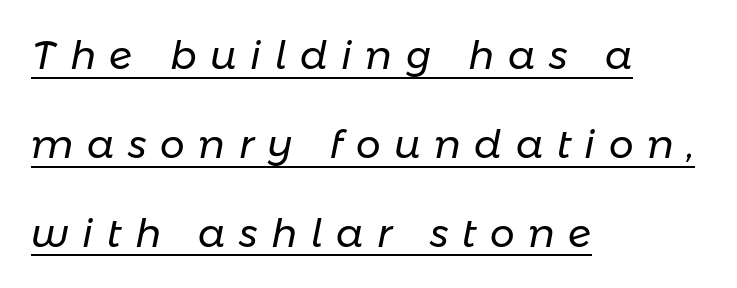
The image shows 39 px regular-weight type, italic (leaning right); set left-aligned, loose line spacing (2.28x), unusually wide letter spacing (+0.35 em), underlined; low stroke contrast and a medium x-height.
